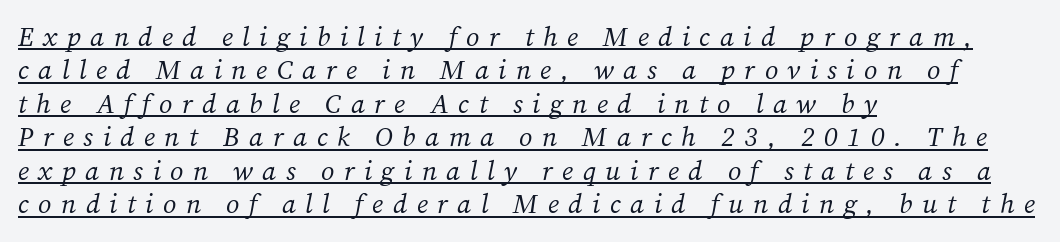
{"italic": "yes", "lean": "right", "slant_degrees": 12, "bold": "no", "underline": "yes", "align": "left", "line_spacing_ratio": 1.24, "letter_spacing": "wide", "letter_spacing_em": 0.35, "glyph_px": 27}
